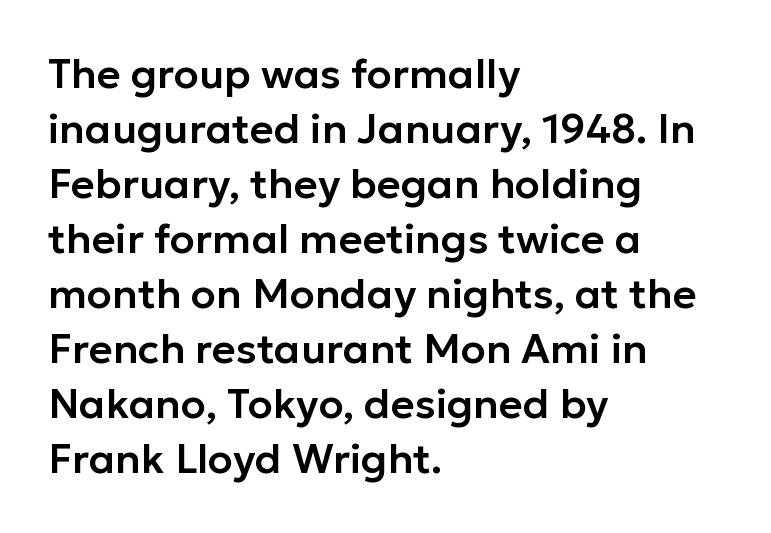
The image shows 41 px sans-serif type, upright; set left-aligned, normal line spacing (1.34x), normal letter spacing, not underlined; low stroke contrast and a medium x-height.
